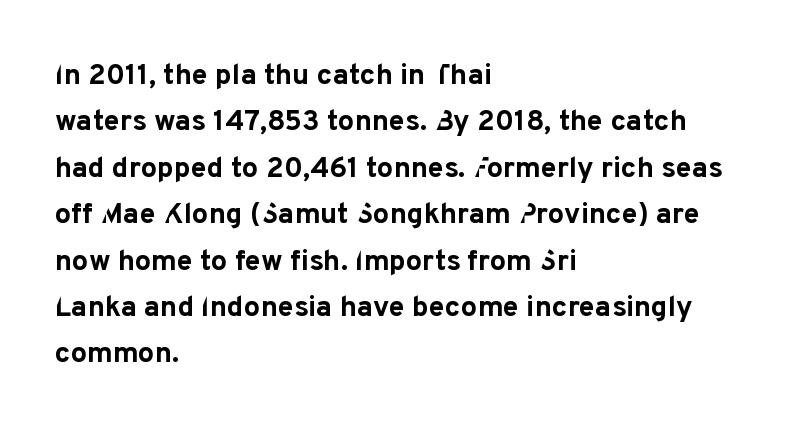
{"serif": "no", "italic": "no", "bold": "yes", "weight": "bold", "width": "normal", "stroke_contrast": "low", "x_height": "medium", "monospaced": "no", "underline": "no", "align": "left", "line_spacing": "normal", "line_spacing_ratio": 1.6, "letter_spacing": "normal", "letter_spacing_em": 0.0, "glyph_px": 29}
